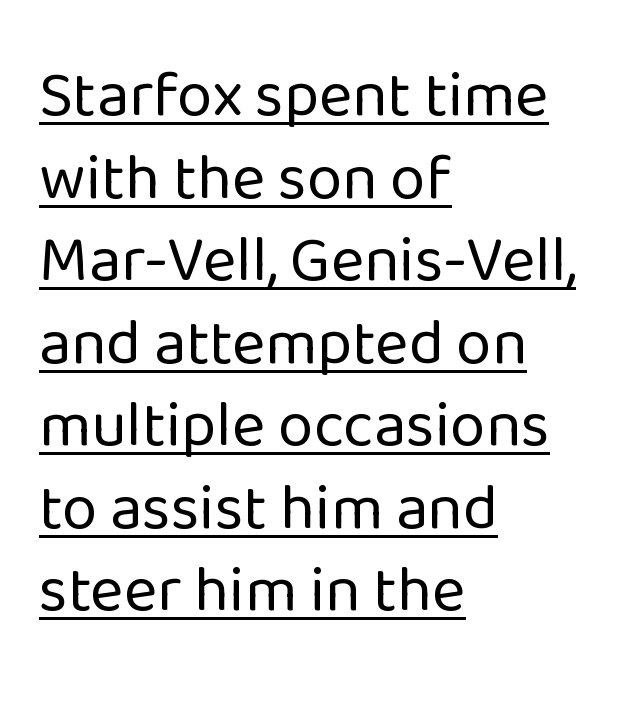
This is sans-serif lettering, the kind often seen on screens and signage. These characters rest on top of a visible drawn line. This is not heavy type; no bold has been used. Posture: upright roman. A student would call this left alignment; a typographer would say flush left, rag right. Whoever set this chose a conventional vertical rhythm.
